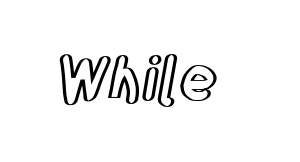
{"width": "condensed", "x_height": "large", "monospaced": "no", "underline": "no", "letter_spacing": "normal", "letter_spacing_em": 0.0, "glyph_px": 59}
